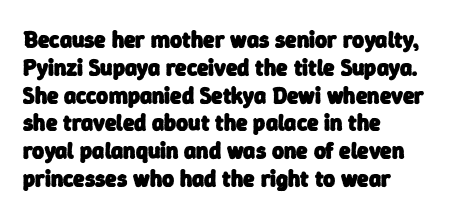
Q: Is the text bold? A: Yes.
Q: Is the text underlined? A: No.
Q: How is the paragraph aligned? A: Left-aligned.
Q: Is the spacing between letters normal or unusually wide? A: Normal.
